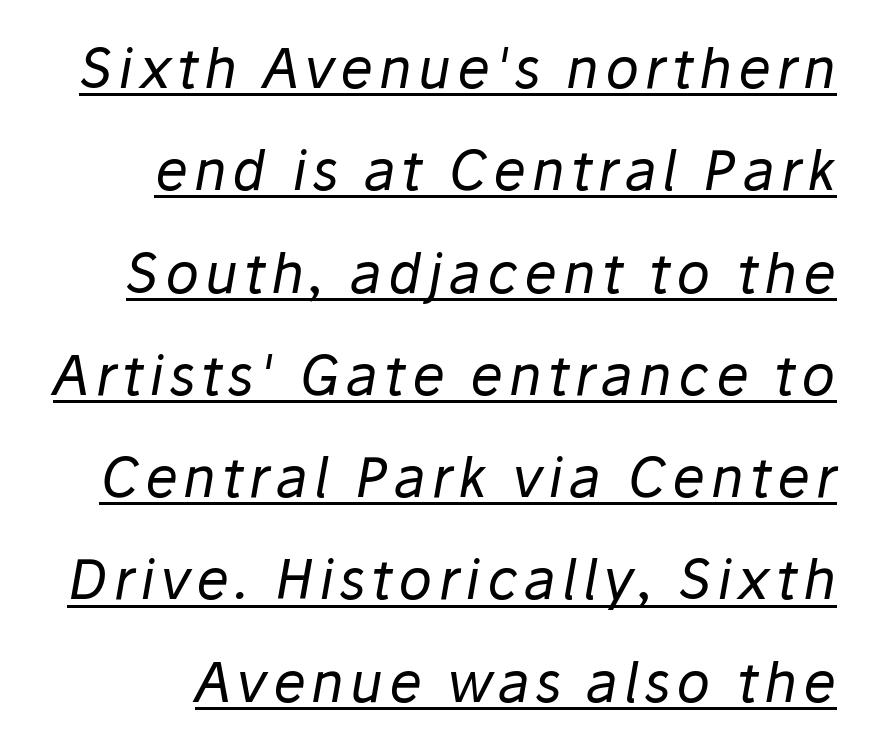
Q: Is the text bold? A: No.
Q: Is the text italic (slanted)? A: Yes, it leans right by about 10 degrees.
Q: Is the text underlined? A: Yes.
Q: How is the paragraph aligned? A: Right-aligned.
Q: Width (condensed, normal, or wide)? A: Normal.
Q: Stroke contrast? A: Low.
Q: x-height? A: Medium.
Q: Monospaced? A: No.
